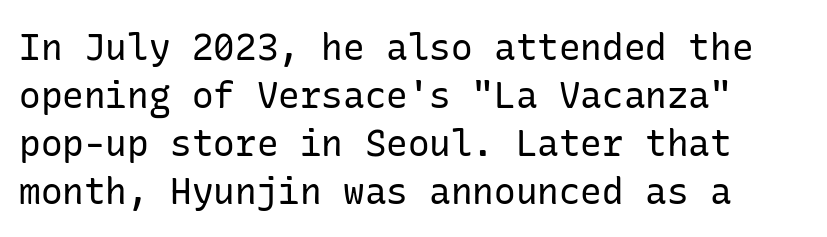
The type is set solid horizontally, with unmodified tracking. The zone under the glyphs is completely vacant. To sum up the face: it is a sans, with no serifs. The font sits on the lighter half of the weight spectrum, regular included. Italic? Not at all — the glyphs are vertical.
